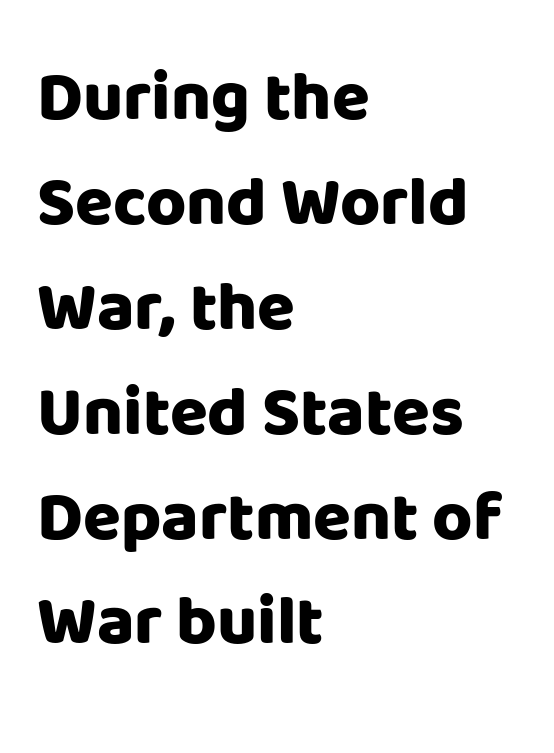
The rendering uses natural spacing where letterforms have individual widths. Line spacing here is normal. Check under the words: just untouched page. The letters are bold, with thick, heavy strokes. The designer went with a sans here, leaving each stem footless.
